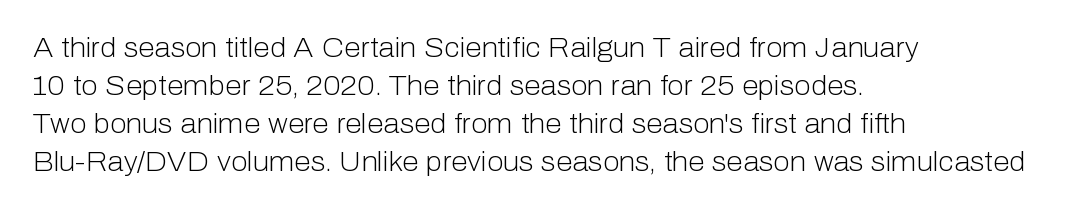
Q: Is the text bold? A: No.
Q: Is the text italic (slanted)? A: No, it is upright.
Q: Is the text underlined? A: No.
Q: How is the paragraph aligned? A: Left-aligned.
Q: Is the spacing between letters normal or unusually wide? A: Normal.
Q: Is the spacing between lines tight, normal or loose? A: Normal.
